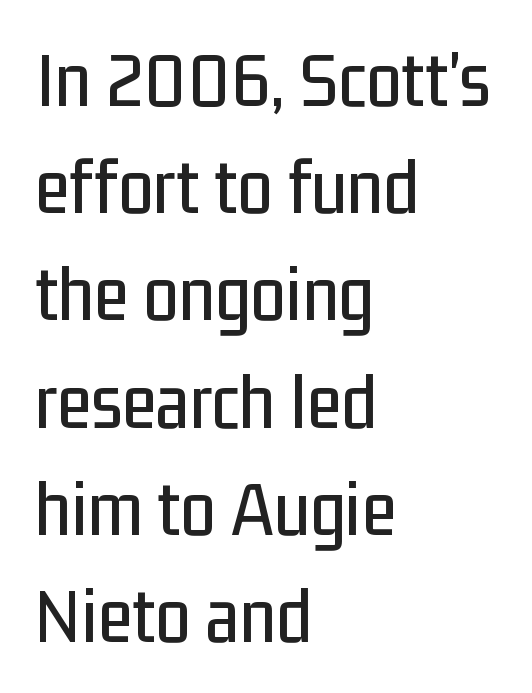
{"serif": "no", "italic": "no", "width": "condensed", "stroke_contrast": "low", "x_height": "medium", "monospaced": "no", "underline": "no", "align": "left", "line_spacing": "normal", "line_spacing_ratio": 1.34, "letter_spacing": "normal", "letter_spacing_em": 0.0, "glyph_px": 80}
